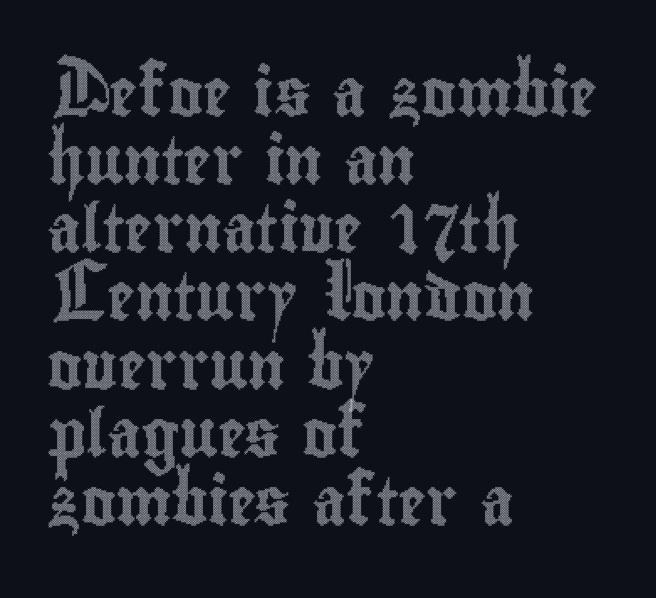
Quick note: not italic, upright. The line-height multiplier appears to be the usual default. A typesetter would call this proportional, since set widths differ per character. The face used here is rendered with its standard letterfit.
